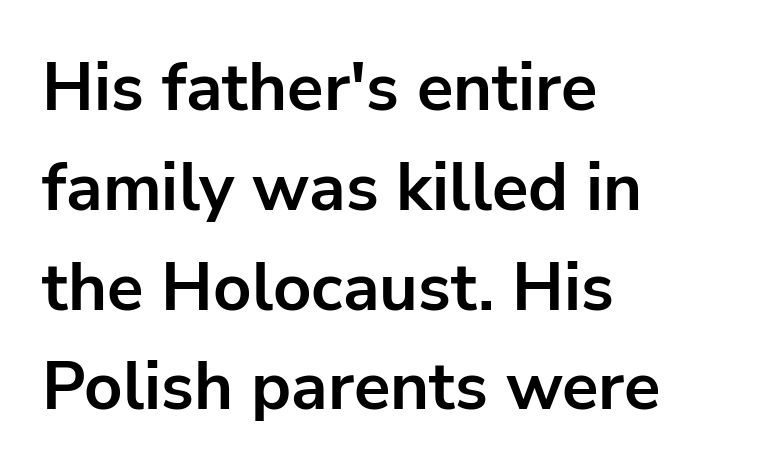
Upright lettering throughout. Note the varied advance widths — an 'i' is clearly narrower than an 'm'. Tracking here is standard; glyphs follow each other at the usual distance. Does the copy run flush right? No — it runs flush left. This is sans-serif lettering, the kind often seen on screens and signage.
